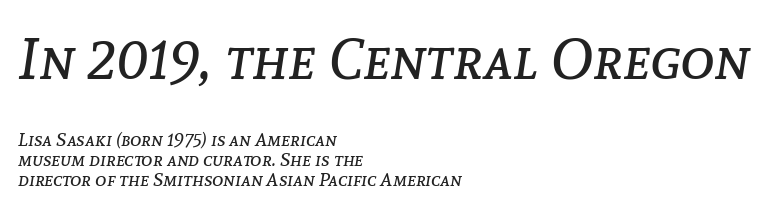
{"italic": "yes", "lean": "right", "slant_degrees": 8, "bold": "no", "weight": "regular", "width": "normal", "stroke_contrast": "low", "x_height": "medium", "monospaced": "no", "underline": "no", "align": "left", "line_spacing": "tight", "line_spacing_ratio": 1.06, "letter_spacing": "normal", "letter_spacing_em": 0.0, "larger_block": "first", "size_ratio": 3.05, "glyph_px": 58}
